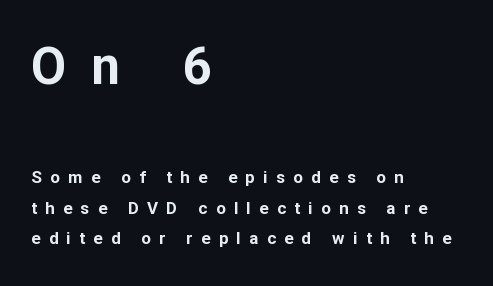
{"serif": "no", "italic": "no", "bold": "yes", "weight": "bold", "width": "normal", "stroke_contrast": "low", "x_height": "medium", "monospaced": "no", "underline": "no", "align": "left", "line_spacing_ratio": 1.82, "letter_spacing": "wide", "letter_spacing_em": 0.49, "larger_block": "first", "size_ratio": 3.0, "glyph_px": 51}
